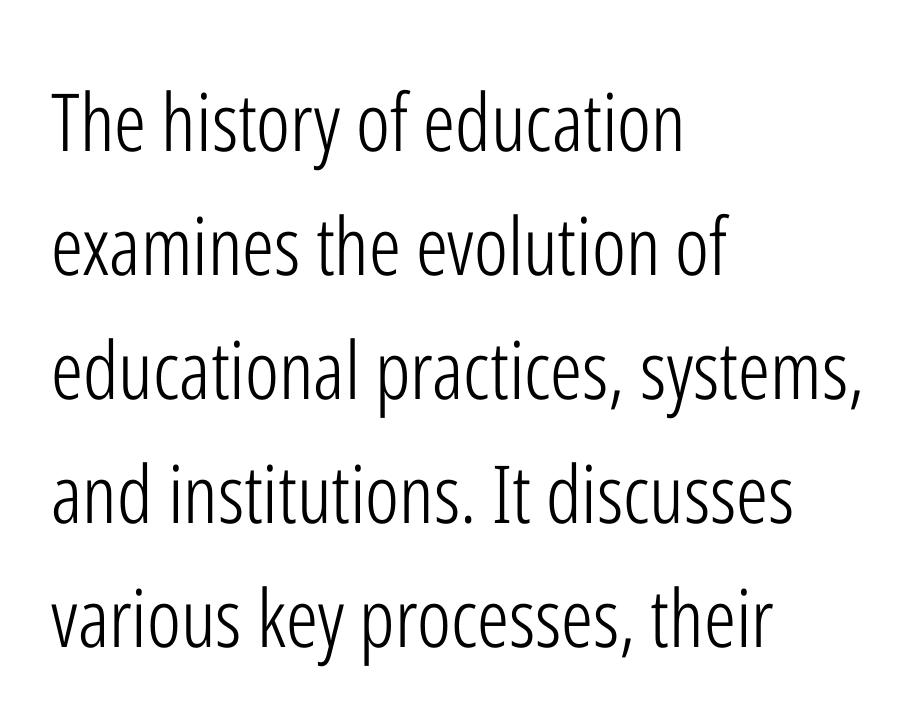
Q: Is the text bold? A: No.
Q: Is the text italic (slanted)? A: No, it is upright.
Q: Is the typeface a serif or a sans-serif typeface? A: Sans-serif.
Q: Is the text underlined? A: No.
Q: How is the paragraph aligned? A: Left-aligned.
Q: Is the spacing between letters normal or unusually wide? A: Normal.
Q: Is the spacing between lines tight, normal or loose? A: Normal.
Q: Width (condensed, normal, or wide)? A: Condensed.
Q: Stroke contrast? A: Low.
Q: x-height? A: Medium.
Q: Monospaced? A: No.
